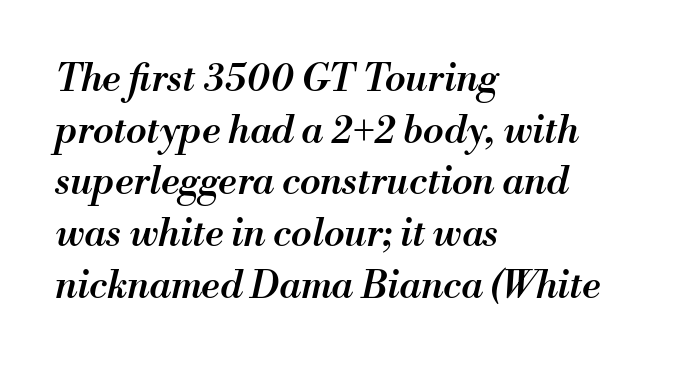
The image shows 38 px semibold type, italic (leaning right); set left-aligned, normal line spacing (1.36x), normal letter spacing, not underlined; medium stroke contrast and a small x-height.
